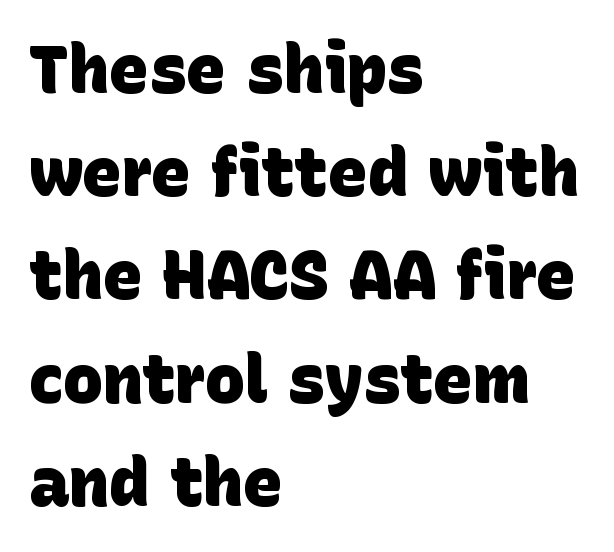
The image shows 67 px heavy sans-serif type; set left-aligned, normal line spacing (1.54x), normal letter spacing, not underlined; low stroke contrast and a large x-height.
